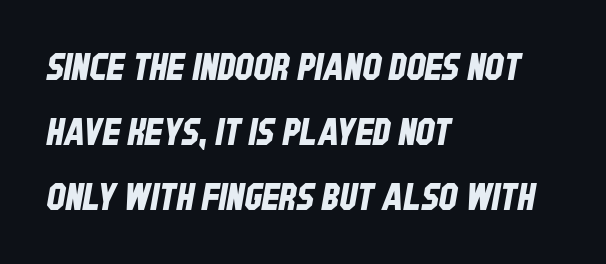
Q: Is the typeface a serif or a sans-serif typeface? A: Sans-serif.
Q: Is the text underlined? A: No.
Q: How is the paragraph aligned? A: Left-aligned.
Q: Is the spacing between letters normal or unusually wide? A: Normal.
Q: Width (condensed, normal, or wide)? A: Condensed.
Q: Stroke contrast? A: Low.
Q: x-height? A: Large.
Q: Monospaced? A: No.
